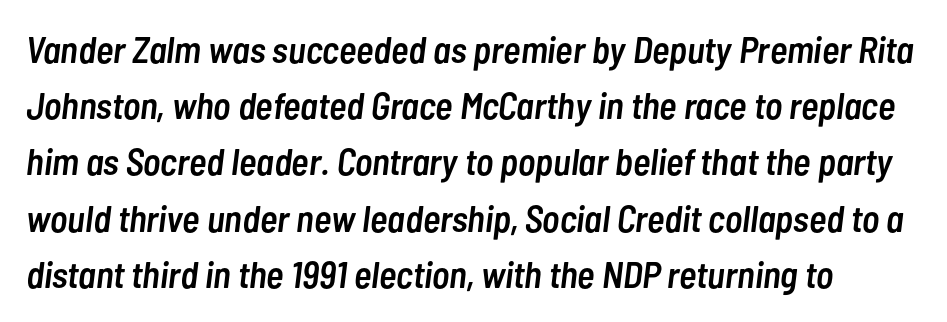
Q: Is the text bold? A: Semi-bold.
Q: Is the text italic (slanted)? A: Yes, it leans right by about 7 degrees.
Q: Is the text underlined? A: No.
Q: Is the spacing between letters normal or unusually wide? A: Normal.
Q: Is the spacing between lines tight, normal or loose? A: Normal.
Q: Width (condensed, normal, or wide)? A: Condensed.
Q: Stroke contrast? A: Low.
Q: x-height? A: Medium.
Q: Monospaced? A: No.
